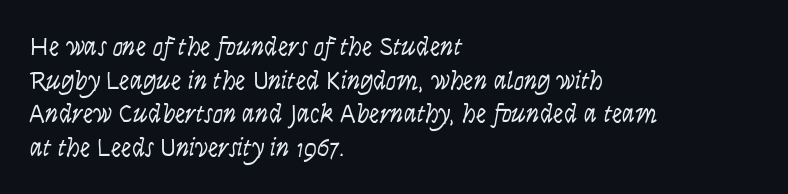
Q: Is the text bold? A: No.
Q: Is the text italic (slanted)? A: Yes, it leans right by about 9 degrees.
Q: Is the text underlined? A: No.
Q: How is the paragraph aligned? A: Left-aligned.
Q: Is the spacing between letters normal or unusually wide? A: Normal.
Q: Is the spacing between lines tight, normal or loose? A: Normal.
